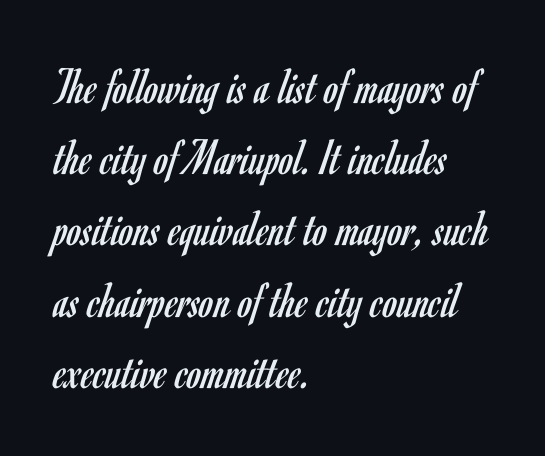
The image shows 52 px regular-weight, condensed sans-serif type; set left-aligned, normal line spacing (1.37x), normal letter spacing, not underlined; low stroke contrast and a small x-height.
